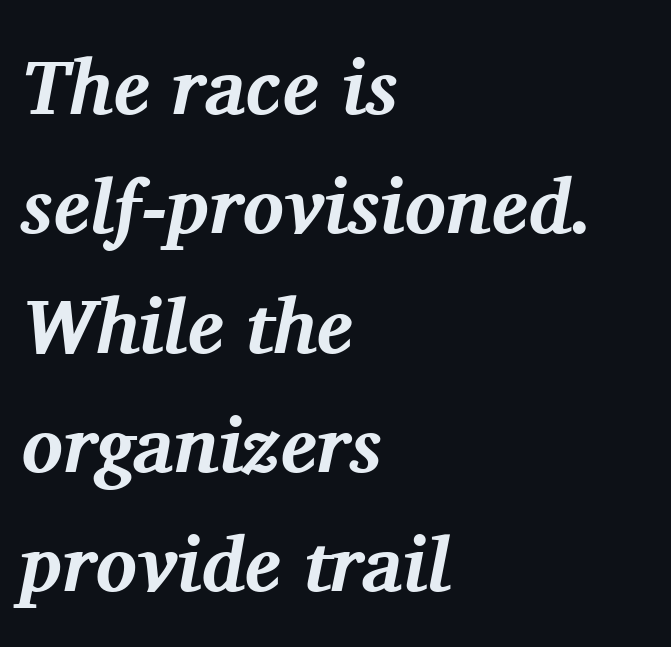
The image shows 77 px bold serif type, italic (leaning right); set left-aligned, normal line spacing (1.55x), normal letter spacing, not underlined; medium stroke contrast and a medium x-height.
